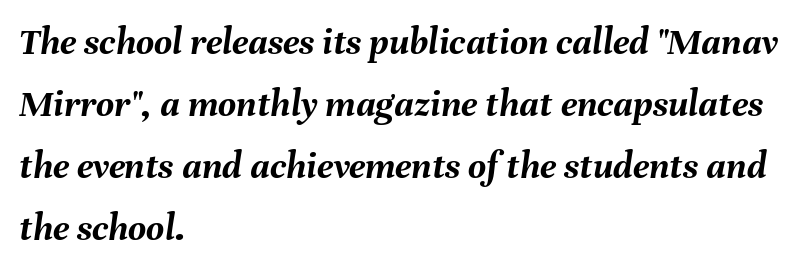
The image shows 39 px semibold type, italic (leaning right); set left-aligned, normal line spacing (1.59x), normal letter spacing, not underlined; medium stroke contrast and a medium x-height.
